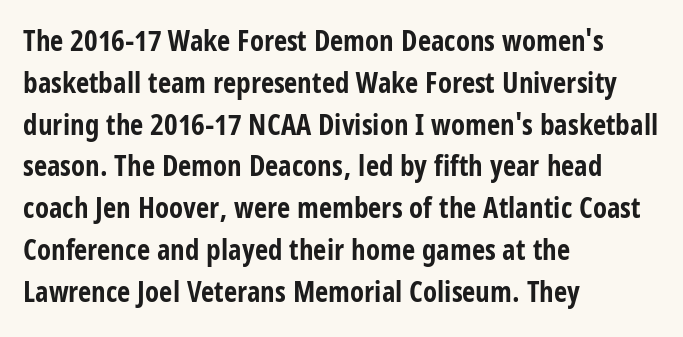
The image shows 29 px bold, condensed sans-serif type, upright; set left-aligned, normal line spacing (1.44x), normal letter spacing, not underlined; low stroke contrast and a large x-height.
